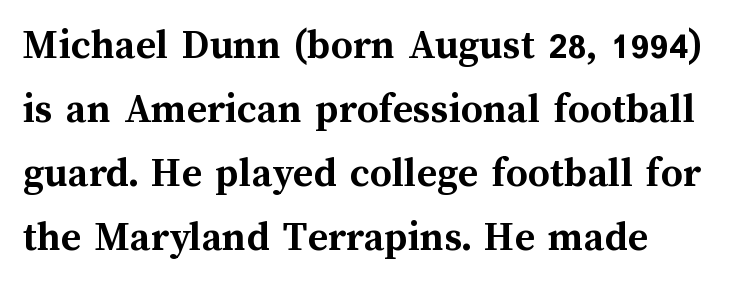
{"italic": "no", "bold": "yes", "weight": "semibold", "width": "normal", "stroke_contrast": "medium", "x_height": "medium", "monospaced": "no", "underline": "no", "line_spacing": "normal", "line_spacing_ratio": 1.49, "letter_spacing": "normal", "letter_spacing_em": 0.0, "glyph_px": 43}
